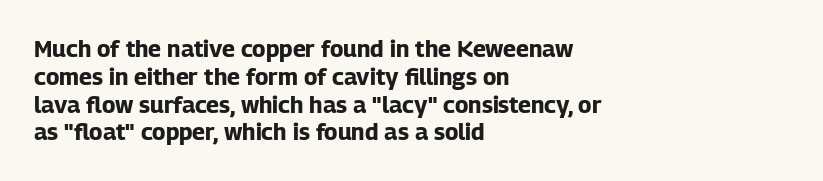
{"italic": "no", "bold": "yes", "underline": "no", "align": "left", "line_spacing_ratio": 1.21, "letter_spacing": "normal", "letter_spacing_em": 0.0, "glyph_px": 23}
